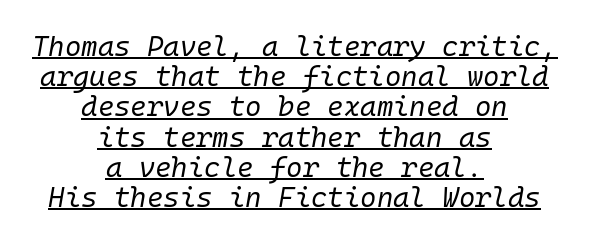
Q: Is the text bold? A: No.
Q: Is the text italic (slanted)? A: Yes, it leans right by about 10 degrees.
Q: Is the text underlined? A: Yes.
Q: How is the paragraph aligned? A: Centered.
Q: Is the spacing between letters normal or unusually wide? A: Normal.
Q: Is the spacing between lines tight, normal or loose? A: Tight.
Q: Width (condensed, normal, or wide)? A: Normal.
Q: Stroke contrast? A: Low.
Q: x-height? A: Medium.
Q: Monospaced? A: Yes.
